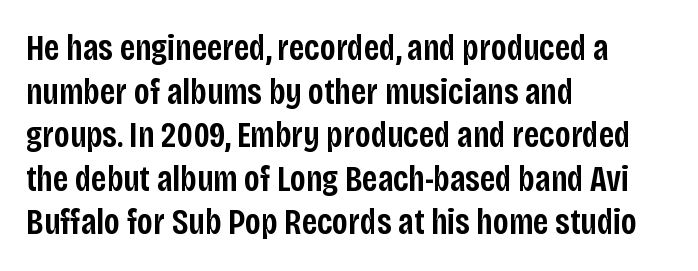
The image shows 36 px semibold, condensed sans-serif type, upright; set left-aligned, line spacing 1.21x, normal letter spacing, not underlined; low stroke contrast and a large x-height.
